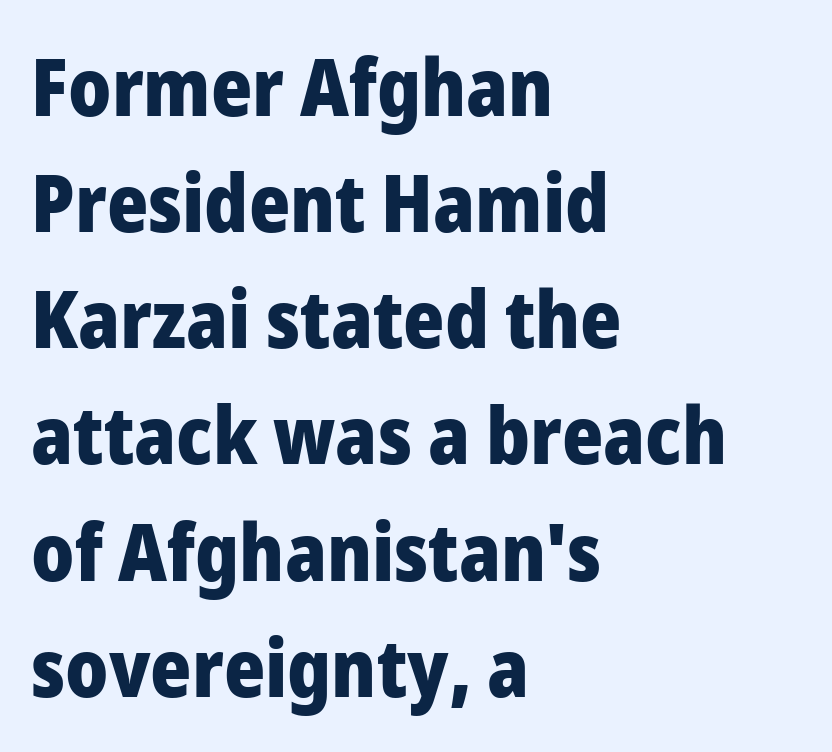
{"serif": "no", "italic": "no", "bold": "yes", "weight": "heavy", "width": "normal", "stroke_contrast": "low", "x_height": "medium", "monospaced": "no", "underline": "no", "align": "left", "line_spacing": "normal", "line_spacing_ratio": 1.47, "letter_spacing": "normal", "letter_spacing_em": 0.0, "glyph_px": 79}
